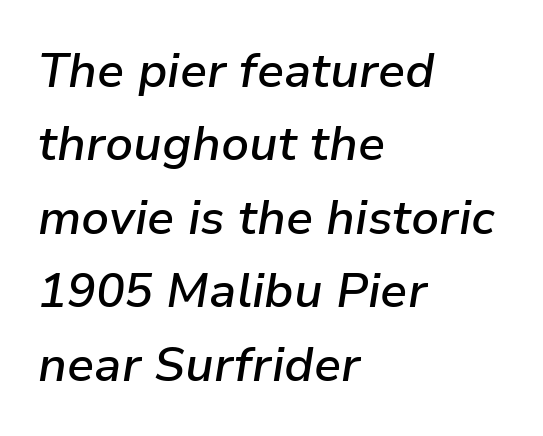
Varying glyph widths throughout — classic text-font behaviour. No word sits above an underline. Quick note: interline space is typical. These words are printed semibold, heavier than regular yet not bold.
